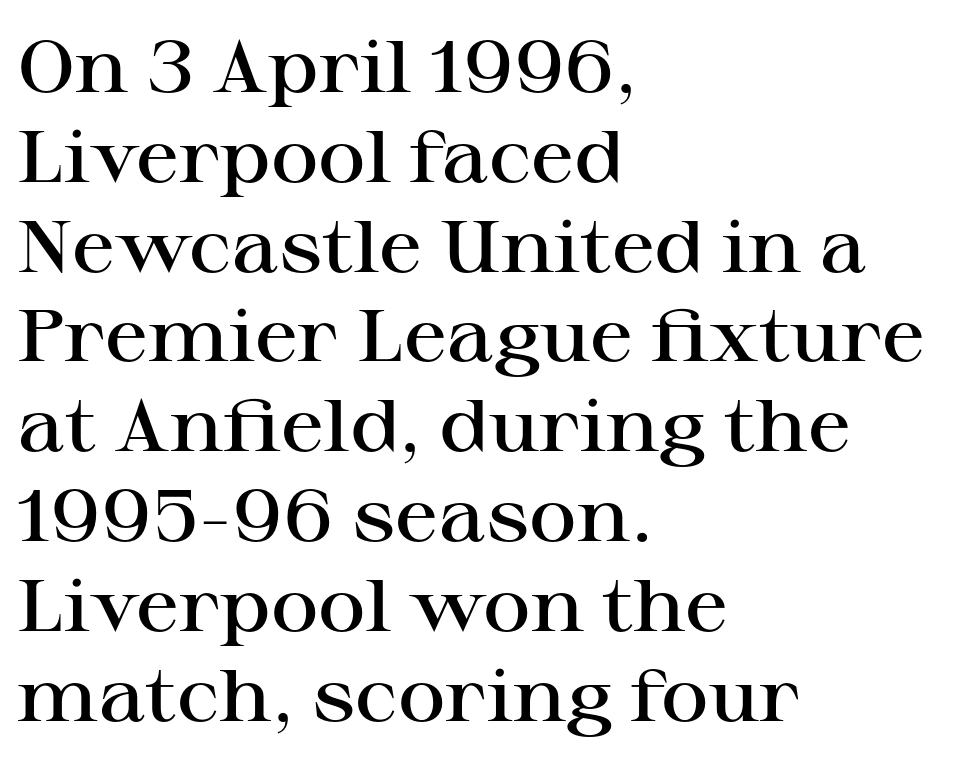
The image shows 73 px semibold, wide serif type, upright; set left-aligned, line spacing 1.23x, normal letter spacing, not underlined; high stroke contrast and a medium x-height.
